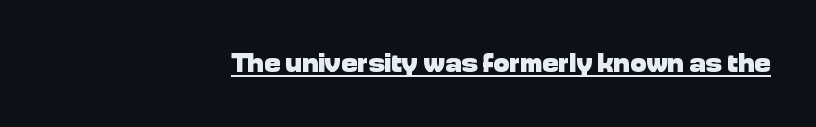
The image shows 27 px bold type, upright; set right-aligned, normal letter spacing, underlined.
